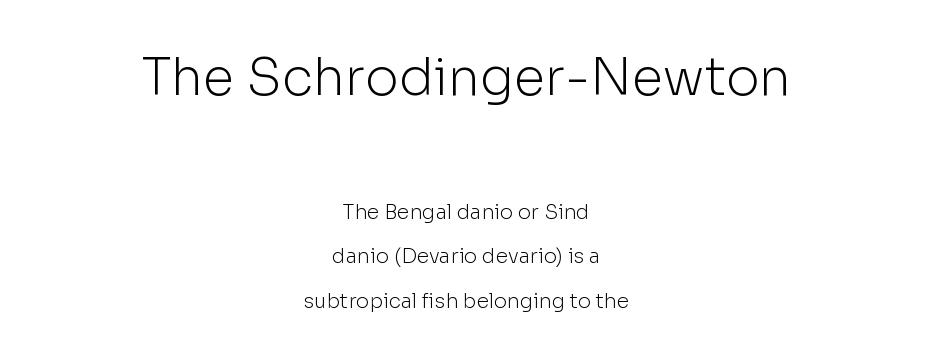
{"serif": "no", "italic": "no", "bold": "no", "weight": "light", "width": "normal", "stroke_contrast": "low", "x_height": "medium", "monospaced": "no", "underline": "no", "align": "center", "line_spacing": "loose", "line_spacing_ratio": 2.22, "letter_spacing": "normal", "letter_spacing_em": 0.0, "larger_block": "first", "size_ratio": 2.55, "glyph_px": 51}
